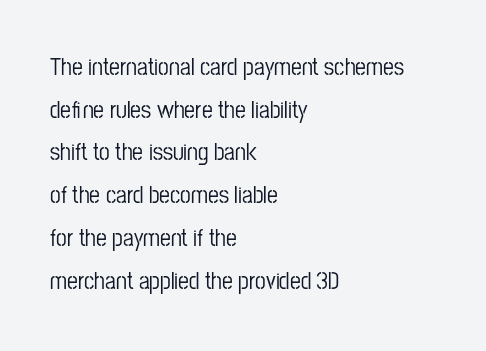
What stands out about the letter spacing? Nothing — it is the standard amount. Ordinary non-slanted type is in use. If you drew a ruler down the left edge, every line would touch it. No word sits above an underline.
